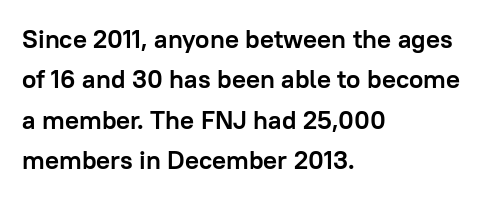
The image shows 26 px bold type, upright; set left-aligned, normal line spacing (1.55x), normal letter spacing, not underlined.
